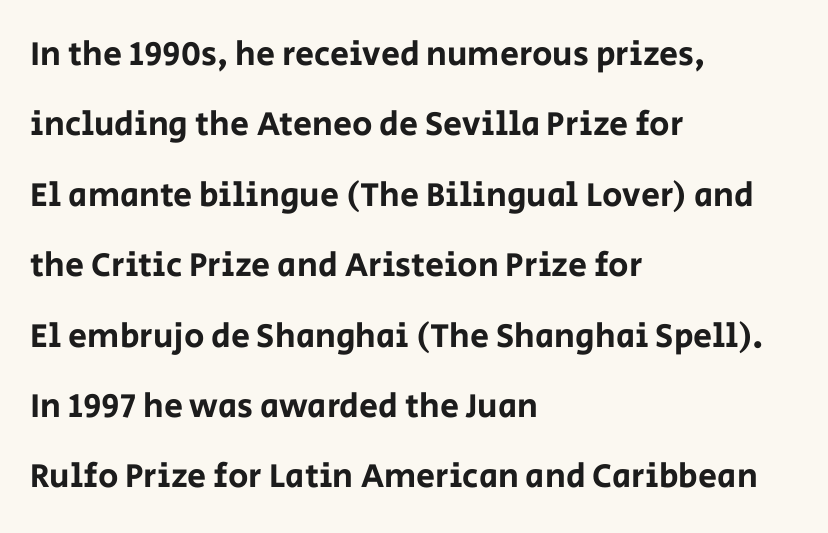
The image shows 34 px sans-serif type, upright; set left-aligned, loose line spacing (2.07x), normal letter spacing, not underlined; low stroke contrast and a large x-height.
